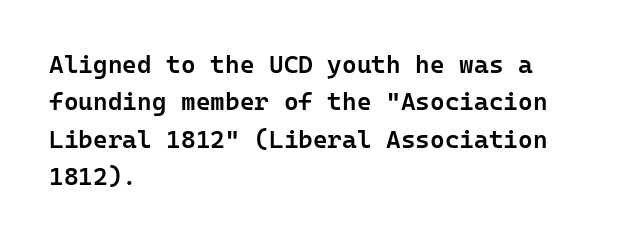
The image shows 25 px text type, upright; set left-aligned, normal line spacing (1.5x), normal letter spacing, not underlined.
